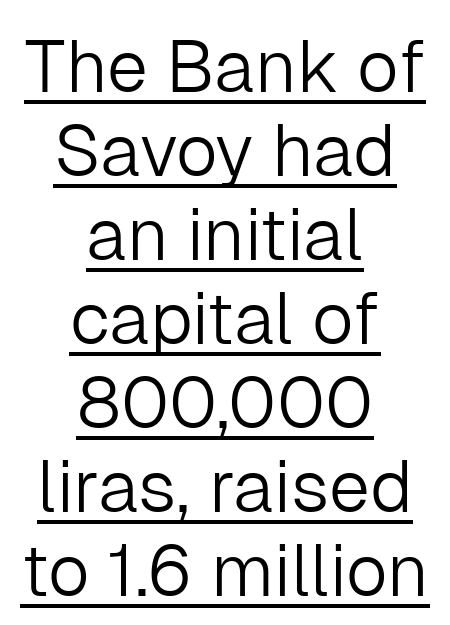
Compared with a typical body face, this is equally light or lighter still. Letter spacing: default. The letters stand straight up with perfectly vertical stems. In designer terms, the underline attribute is active on this setting.
